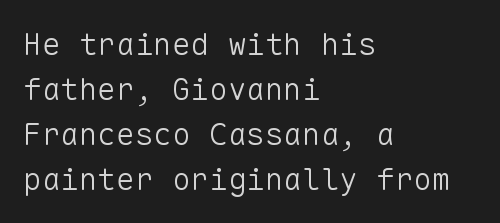
{"serif": "no", "italic": "no", "bold": "no", "weight": "light", "width": "normal", "stroke_contrast": "low", "x_height": "medium", "monospaced": "yes", "underline": "no", "align": "left", "line_spacing": "normal", "line_spacing_ratio": 1.45, "letter_spacing": "normal", "letter_spacing_em": 0.0, "glyph_px": 31}
